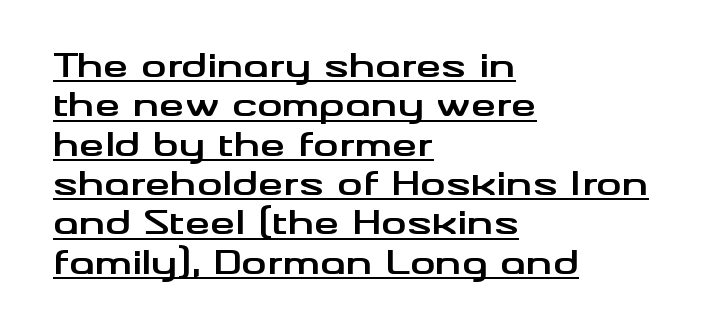
{"serif": "no", "italic": "no", "bold": "yes", "weight": "bold", "width": "wide", "stroke_contrast": "medium", "x_height": "small", "monospaced": "no", "underline": "yes", "align": "left", "line_spacing_ratio": 1.23, "letter_spacing": "normal", "letter_spacing_em": 0.0, "glyph_px": 32}
